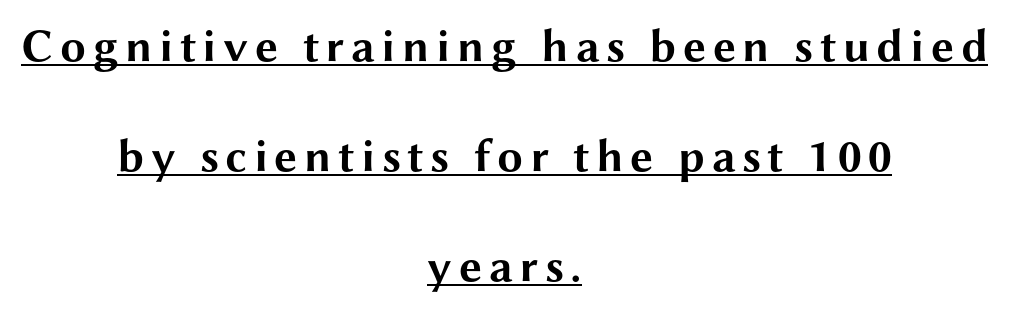
Q: Is the text bold? A: Yes.
Q: Is the text italic (slanted)? A: No, it is upright.
Q: Is the typeface a serif or a sans-serif typeface? A: Sans-serif.
Q: Is the text underlined? A: Yes.
Q: How is the paragraph aligned? A: Centered.
Q: Is the spacing between lines tight, normal or loose? A: Loose.
Q: Width (condensed, normal, or wide)? A: Wide.
Q: Stroke contrast? A: Medium.
Q: x-height? A: Medium.
Q: Monospaced? A: No.
